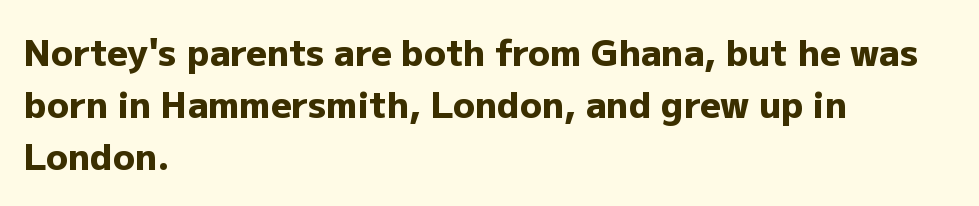
{"serif": "no", "italic": "no", "bold": "yes", "weight": "heavy", "width": "normal", "stroke_contrast": "low", "x_height": "medium", "monospaced": "no", "underline": "no", "align": "left", "line_spacing": "normal", "line_spacing_ratio": 1.45, "letter_spacing": "normal", "letter_spacing_em": 0.0, "glyph_px": 36}
